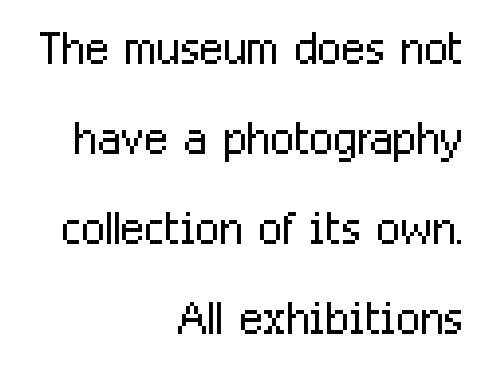
Visually the block forms a straight wall on the right and a jagged coastline on the left. Bare-footed words on every line. The lines sit at an ordinary, default distance from one another. Weight: in the light-to-regular range.
